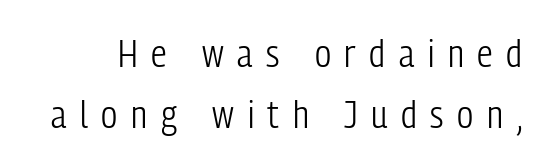
Q: Is the text bold? A: No.
Q: Is the text italic (slanted)? A: No, it is upright.
Q: Is the typeface a serif or a sans-serif typeface? A: Sans-serif.
Q: Is the text underlined? A: No.
Q: Is the spacing between letters normal or unusually wide? A: Unusually wide.
Q: Is the spacing between lines tight, normal or loose? A: Normal.
Q: Width (condensed, normal, or wide)? A: Condensed.
Q: Stroke contrast? A: Low.
Q: x-height? A: Medium.
Q: Monospaced? A: No.
